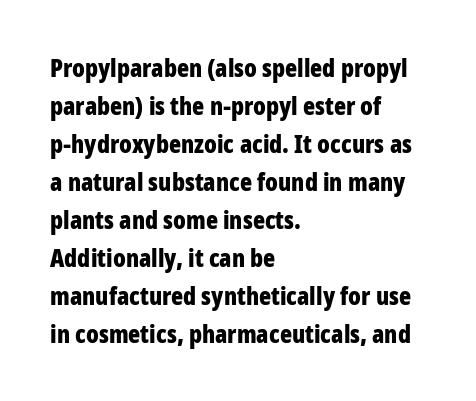
{"italic": "no", "bold": "yes", "underline": "no", "align": "left", "line_spacing": "normal", "line_spacing_ratio": 1.52, "letter_spacing": "normal", "letter_spacing_em": 0.0, "glyph_px": 25}
